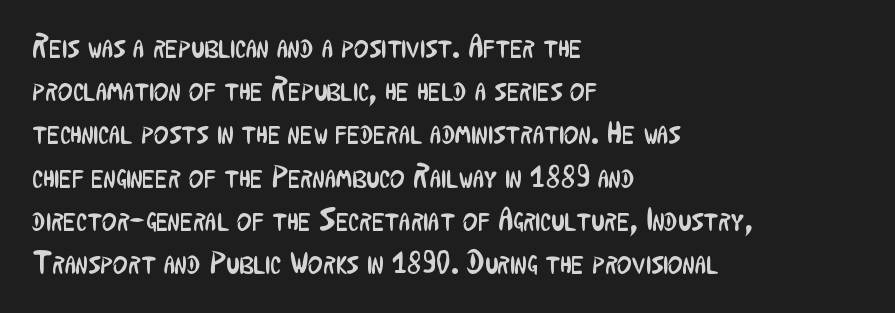
Vertically, the passage feels balanced, rows spaced as you'd expect. Serifs: no, the terminals of the letterforms are clean. You could not count columns in this text — the font is proportionally spaced. Look at the tracking — it's just the regular setting, nothing added.
